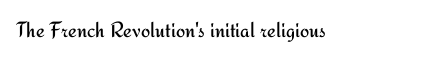
Q: Is the text bold? A: No.
Q: Is the text italic (slanted)? A: No, it is upright.
Q: Is the text underlined? A: No.
Q: How is the paragraph aligned? A: Left-aligned.
Q: Is the spacing between letters normal or unusually wide? A: Normal.
